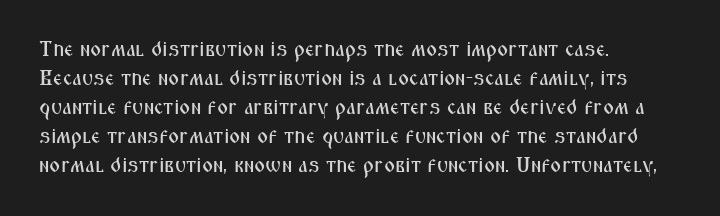
Does the leading feel generous? No, just average. Nobody touched the tracking dial on this one. This is the regular roman posture of the typeface. Visually the block forms a straight wall on the left and a jagged coastline on the right.
